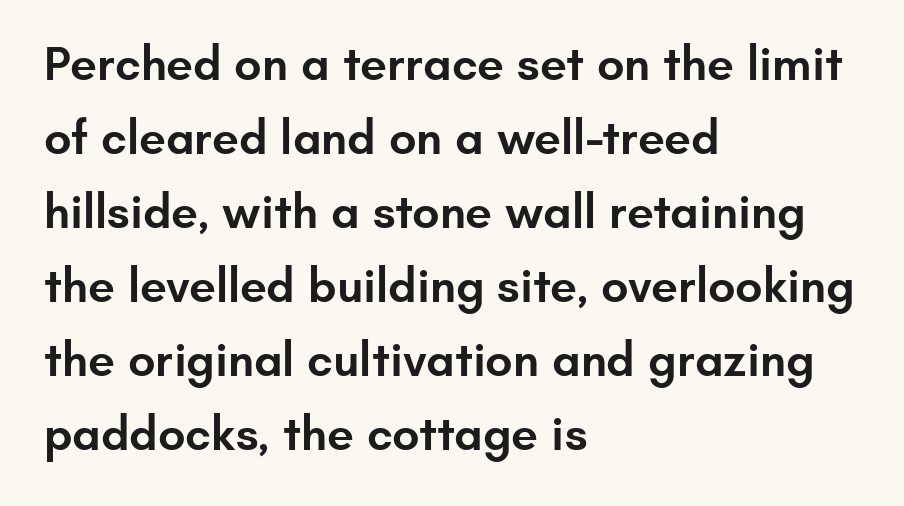
Q: Is the text bold? A: Semi-bold.
Q: Is the text italic (slanted)? A: No, it is upright.
Q: Is the typeface a serif or a sans-serif typeface? A: Sans-serif.
Q: Is the text underlined? A: No.
Q: How is the paragraph aligned? A: Left-aligned.
Q: Is the spacing between letters normal or unusually wide? A: Normal.
Q: Is the spacing between lines tight, normal or loose? A: Normal.
Q: Width (condensed, normal, or wide)? A: Normal.
Q: Stroke contrast? A: Low.
Q: x-height? A: Small.
Q: Monospaced? A: No.
